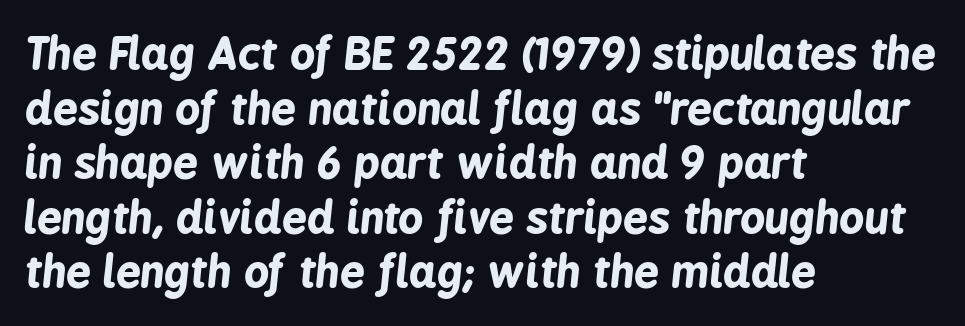
The image shows 44 px bold, condensed type, italic (leaning right); set left-aligned, line spacing 1.24x, normal letter spacing, not underlined; low stroke contrast and a medium x-height.
